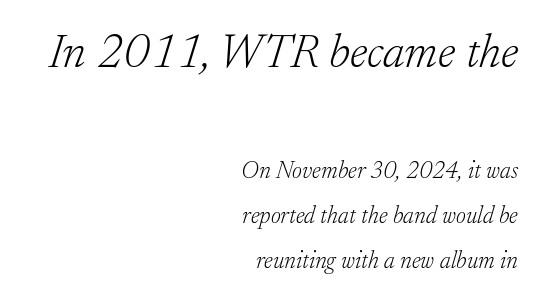
Q: Is the text bold? A: No.
Q: Is the text italic (slanted)? A: Yes, it leans right by about 17 degrees.
Q: Is the typeface a serif or a sans-serif typeface? A: Serif.
Q: Is the text underlined? A: No.
Q: How is the paragraph aligned? A: Right-aligned.
Q: Is the spacing between letters normal or unusually wide? A: Normal.
Q: Which block of text is set in a larger size, the first (top) or the second (bottom)? A: The first (top) one.
Q: Width (condensed, normal, or wide)? A: Normal.
Q: Stroke contrast? A: Low.
Q: x-height? A: Small.
Q: Monospaced? A: No.
